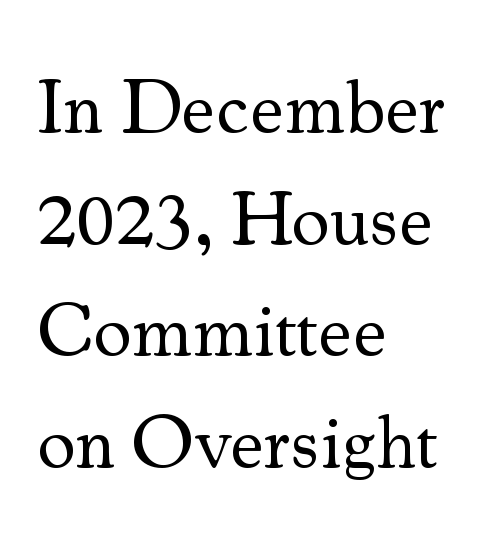
The image shows 76 px regular-weight serif type, upright; set left-aligned, normal line spacing (1.47x), normal letter spacing, not underlined; medium stroke contrast and a small x-height.
